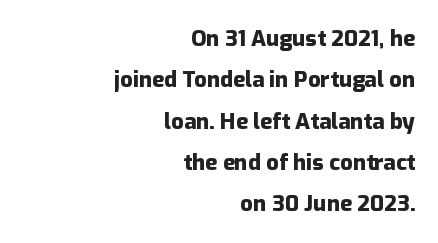
Q: Is the text bold? A: Yes.
Q: Is the text italic (slanted)? A: No, it is upright.
Q: Is the text underlined? A: No.
Q: How is the paragraph aligned? A: Right-aligned.
Q: Is the spacing between letters normal or unusually wide? A: Normal.
